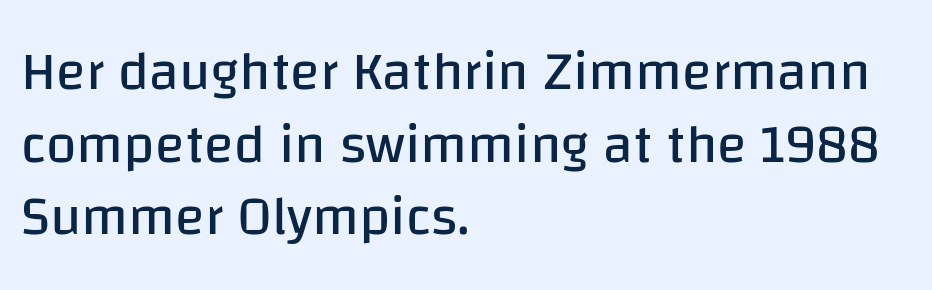
The image shows 55 px regular-weight sans-serif type, upright; set left-aligned, normal line spacing (1.32x), normal letter spacing, not underlined; low stroke contrast and a large x-height.
